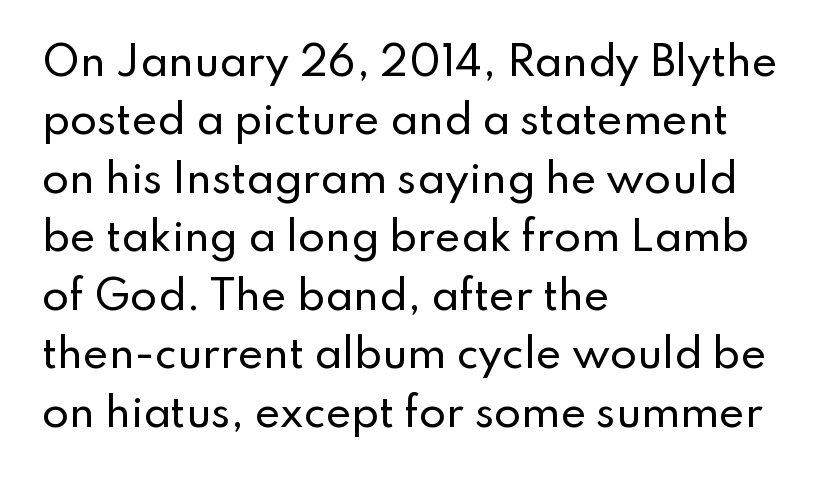
{"serif": "no", "italic": "no", "width": "normal", "stroke_contrast": "low", "x_height": "small", "monospaced": "no", "underline": "no", "align": "left", "line_spacing": "normal", "line_spacing_ratio": 1.5, "letter_spacing": "normal", "letter_spacing_em": 0.0, "glyph_px": 39}
